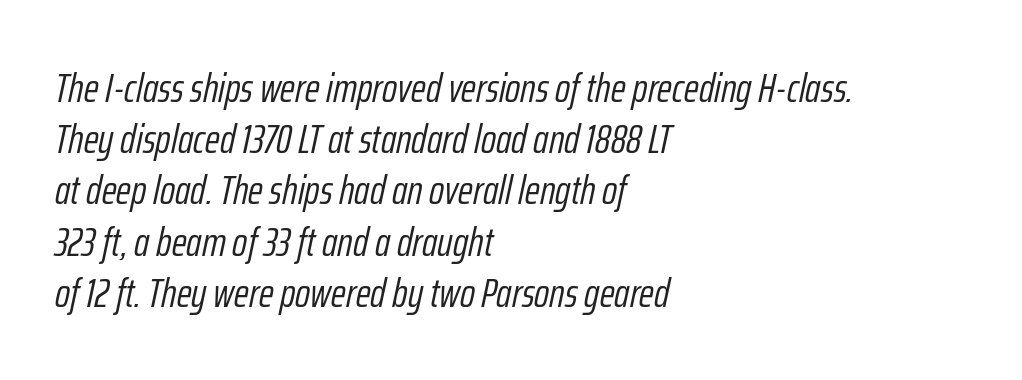
The line texture is even and compact thanks to regular tracking. These lines sit exactly where default settings would place them. Think of a printed novel: that variable character pitch is what you see here. The strokes are not fattened; the text isn't bold. Short and long lines alike share a common starting point at left.
